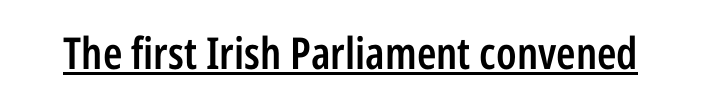
The image shows 44 px semibold, condensed sans-serif type, upright; set normal letter spacing, underlined; low stroke contrast and a medium x-height.
